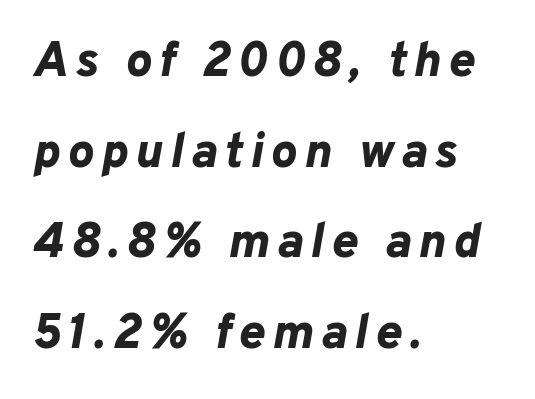
Q: Is the text bold? A: Yes.
Q: Is the text italic (slanted)? A: Yes, it leans right by about 10 degrees.
Q: Is the text underlined? A: No.
Q: How is the paragraph aligned? A: Left-aligned.
Q: Width (condensed, normal, or wide)? A: Normal.
Q: Stroke contrast? A: Low.
Q: x-height? A: Medium.
Q: Monospaced? A: No.
